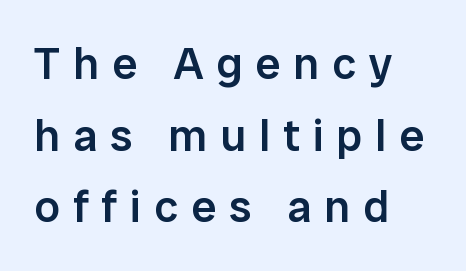
When letters stand straight like this, we call the style roman or upright. The passage shown is typeset with a sans-serif family. The passage shown is semibold, sitting just below true bold. Check under the words: just untouched page.
